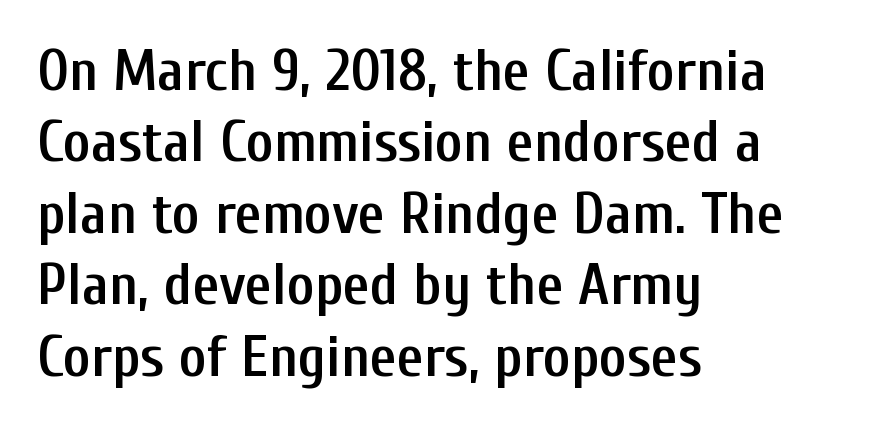
{"serif": "no", "italic": "no", "bold": "semi", "weight": "semibold", "width": "condensed", "stroke_contrast": "low", "x_height": "medium", "monospaced": "no", "underline": "no", "align": "left", "line_spacing_ratio": 1.21, "letter_spacing": "normal", "letter_spacing_em": 0.0, "glyph_px": 59}
